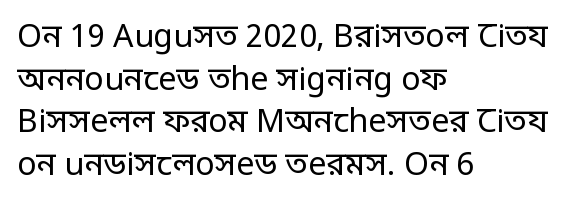
{"serif": "no", "italic": "no", "bold": "no", "weight": "regular", "width": "condensed", "stroke_contrast": "low", "monospaced": "no", "underline": "no", "align": "left", "line_spacing": "normal", "line_spacing_ratio": 1.33, "letter_spacing": "normal", "letter_spacing_em": 0.0, "glyph_px": 32}
